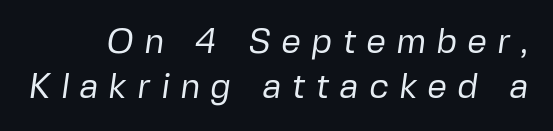
What's the leading like? Ordinary, nothing unusual. Students, note that the glyphs here are deliberately spaced far apart. Look at the bottom of the vertical strokes: they stop flat, with no serifs. Spacing verdict: proportional, widths tailored to each character. The passage shown is not bold in any degree. Beneath every word, the page is bare.
